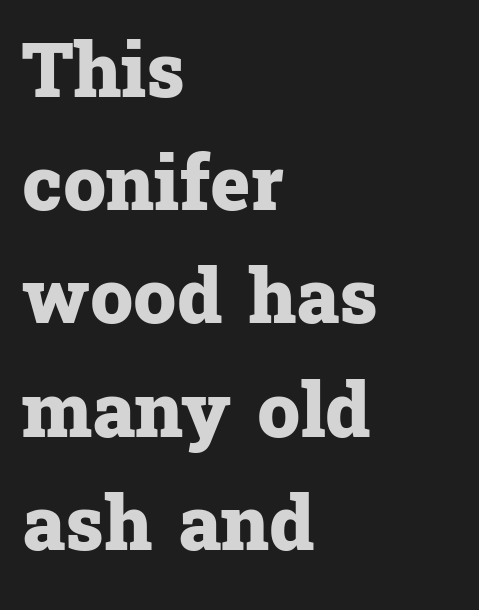
{"serif": "yes", "italic": "no", "bold": "yes", "weight": "heavy", "width": "normal", "stroke_contrast": "low", "x_height": "medium", "monospaced": "no", "underline": "no", "align": "left", "line_spacing": "normal", "line_spacing_ratio": 1.49, "letter_spacing": "normal", "letter_spacing_em": 0.0, "glyph_px": 76}
